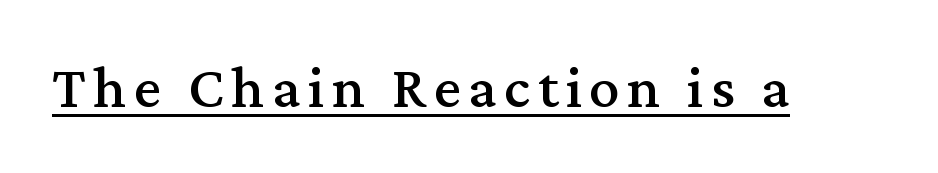
Q: Is the text italic (slanted)? A: No, it is upright.
Q: Is the typeface a serif or a sans-serif typeface? A: Serif.
Q: Is the text underlined? A: Yes.
Q: Width (condensed, normal, or wide)? A: Normal.
Q: Stroke contrast? A: Medium.
Q: x-height? A: Medium.
Q: Monospaced? A: No.
